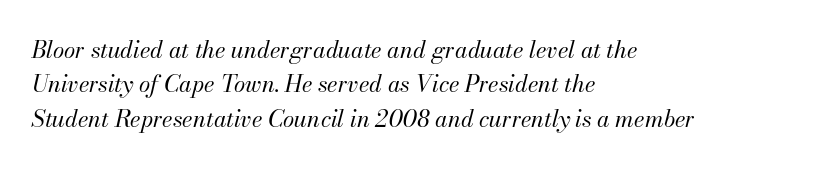
The image shows 23 px text type, italic (leaning right); set left-aligned, normal line spacing (1.5x), normal letter spacing, not underlined.
